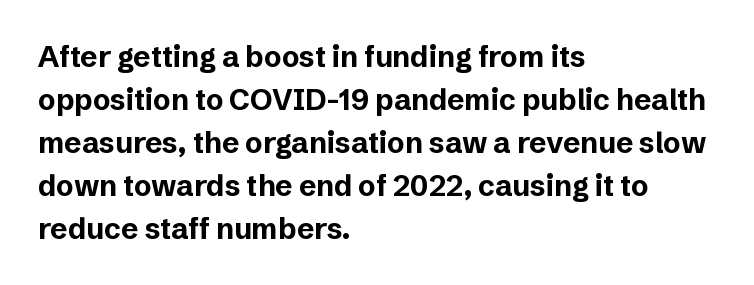
Q: Is the text bold? A: Yes.
Q: Is the text italic (slanted)? A: No, it is upright.
Q: Is the typeface a serif or a sans-serif typeface? A: Sans-serif.
Q: Is the text underlined? A: No.
Q: How is the paragraph aligned? A: Left-aligned.
Q: Is the spacing between letters normal or unusually wide? A: Normal.
Q: Is the spacing between lines tight, normal or loose? A: Normal.
Q: Width (condensed, normal, or wide)? A: Normal.
Q: Stroke contrast? A: Low.
Q: x-height? A: Medium.
Q: Monospaced? A: No.
